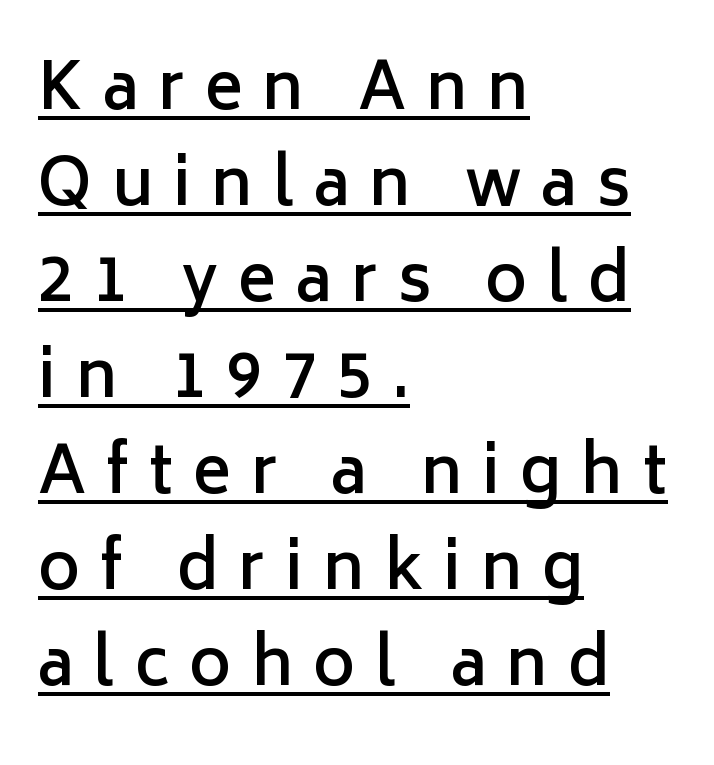
{"serif": "no", "italic": "no", "bold": "semi", "weight": "semibold", "width": "normal", "stroke_contrast": "low", "x_height": "medium", "monospaced": "no", "underline": "yes", "align": "left", "line_spacing": "normal", "line_spacing_ratio": 1.5, "letter_spacing": "wide", "letter_spacing_em": 0.31, "glyph_px": 64}
